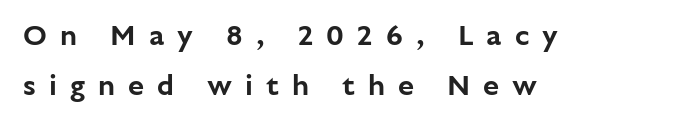
The image shows 29 px sans-serif type, upright; set left-aligned, line spacing 1.71x, unusually wide letter spacing (+0.45 em), not underlined; low stroke contrast and a medium x-height.
